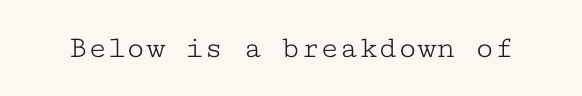
{"serif": "yes", "italic": "no", "bold": "no", "weight": "light", "width": "wide", "stroke_contrast": "low", "x_height": "medium", "monospaced": "yes", "underline": "no", "letter_spacing": "normal", "letter_spacing_em": 0.0, "glyph_px": 32}
